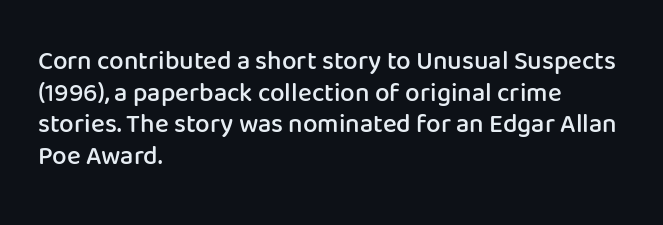
Each row of text sits above clean, open space. Typesetter's note: demi weight, one step under bold. Is the block centered? No — it sits flush against the left margin. Posture: straight, roman, zero tilt. The letterforms sit shoulder to shoulder at normal distance.
